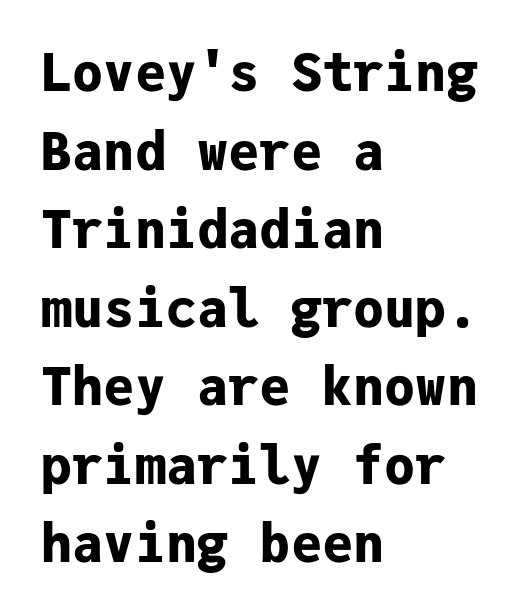
Q: Is the text bold? A: Yes.
Q: Is the text italic (slanted)? A: No, it is upright.
Q: Is the typeface a serif or a sans-serif typeface? A: Sans-serif.
Q: Is the text underlined? A: No.
Q: How is the paragraph aligned? A: Left-aligned.
Q: Is the spacing between letters normal or unusually wide? A: Normal.
Q: Is the spacing between lines tight, normal or loose? A: Normal.
Q: Width (condensed, normal, or wide)? A: Normal.
Q: Stroke contrast? A: Low.
Q: x-height? A: Medium.
Q: Monospaced? A: Yes.
